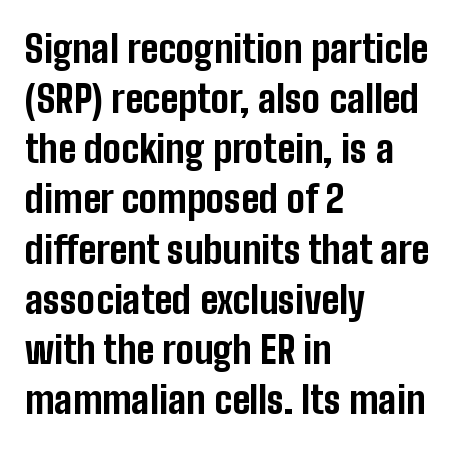
Reading down the column, the eye jumps a familiar distance to each next line. Here the glyphs are tracked normally, forming tight word shapes. As a designer I'd log this as weight 700, bold. Which margin do the lines hug? The left one — the right edge is uneven. If you drew a line through each stem, it would be perfectly vertical. The area under the type is left untouched.
